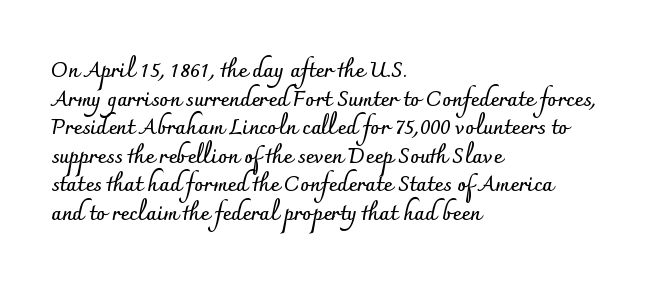
The image shows 21 px bold type; set left-aligned, normal line spacing (1.36x), normal letter spacing, not underlined.
